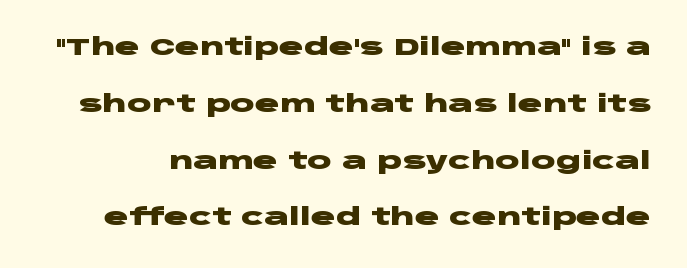
The image shows 23 px bold type, upright; set loose line spacing (2.47x), normal letter spacing, not underlined.
